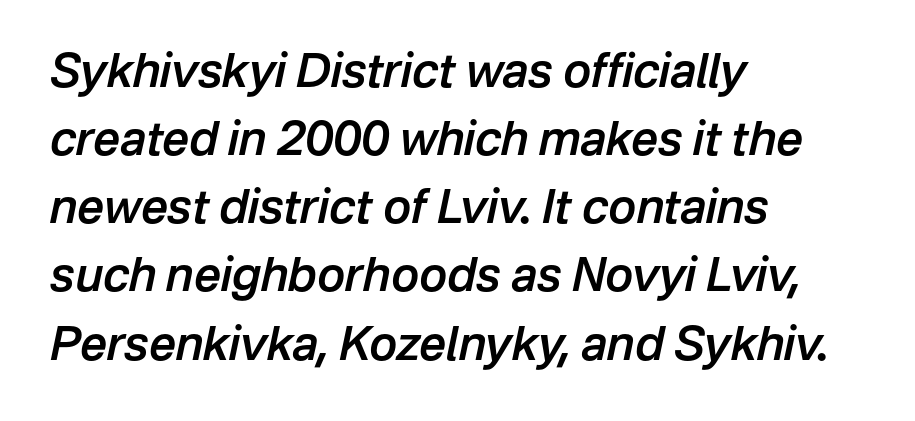
Q: Is the text bold? A: Semi-bold.
Q: Is the text italic (slanted)? A: Yes, it leans right by about 12 degrees.
Q: Is the text underlined? A: No.
Q: How is the paragraph aligned? A: Left-aligned.
Q: Is the spacing between letters normal or unusually wide? A: Normal.
Q: Is the spacing between lines tight, normal or loose? A: Normal.
Q: Width (condensed, normal, or wide)? A: Normal.
Q: Stroke contrast? A: Low.
Q: x-height? A: Medium.
Q: Monospaced? A: No.
